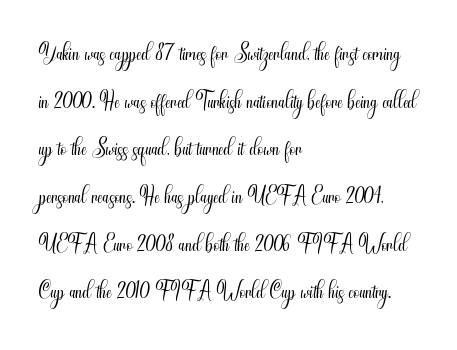
The image shows 32 px light, condensed sans-serif type; set left-aligned, normal line spacing (1.49x), normal letter spacing, not underlined; medium stroke contrast and a small x-height.
